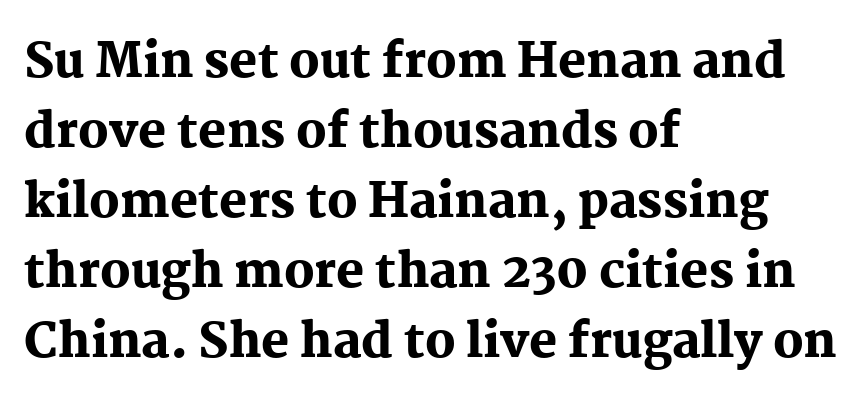
{"serif": "yes", "italic": "no", "bold": "yes", "weight": "heavy", "width": "normal", "stroke_contrast": "medium", "x_height": "medium", "monospaced": "no", "underline": "no", "align": "left", "line_spacing": "normal", "line_spacing_ratio": 1.49, "letter_spacing": "normal", "letter_spacing_em": 0.0, "glyph_px": 47}
